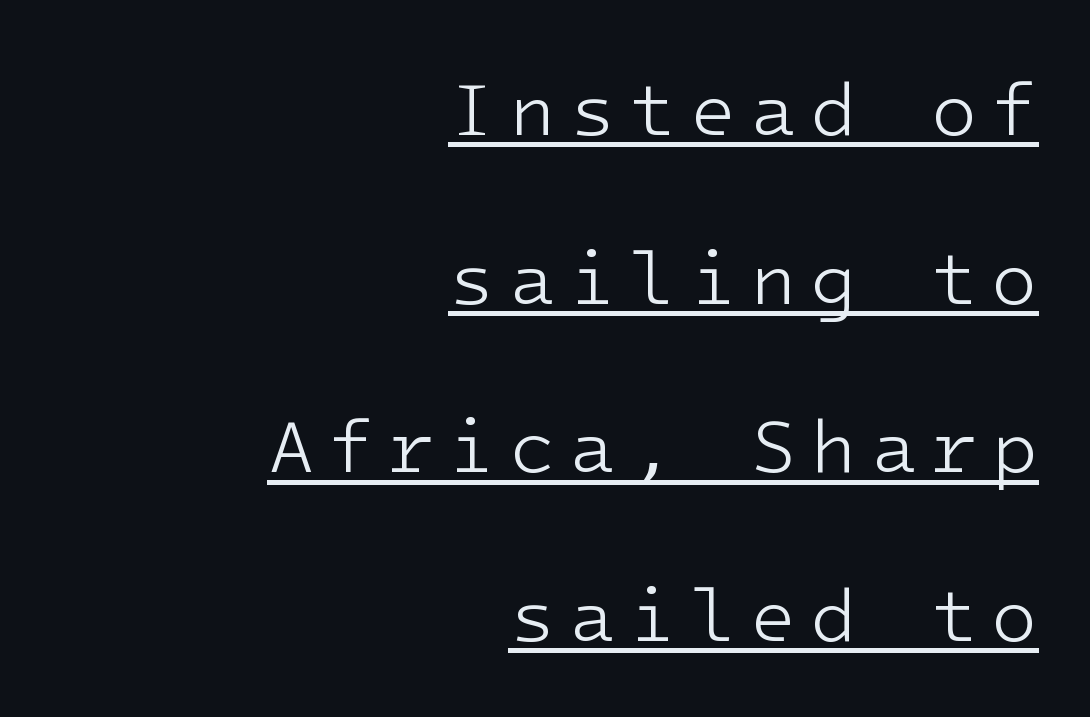
{"serif": "no", "italic": "no", "bold": "no", "weight": "light", "width": "normal", "stroke_contrast": "low", "x_height": "medium", "underline": "yes", "align": "right", "line_spacing": "loose", "line_spacing_ratio": 2.22, "glyph_px": 76}
